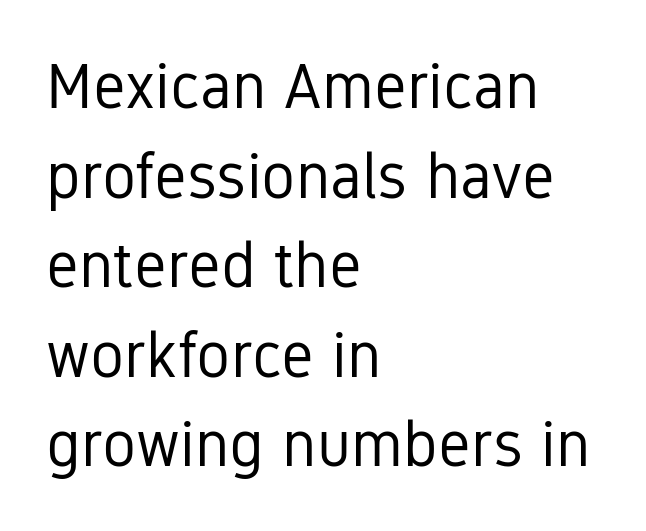
The image shows 64 px regular-weight, condensed sans-serif type, upright; set left-aligned, normal line spacing (1.4x), normal letter spacing, not underlined; low stroke contrast and a medium x-height.
